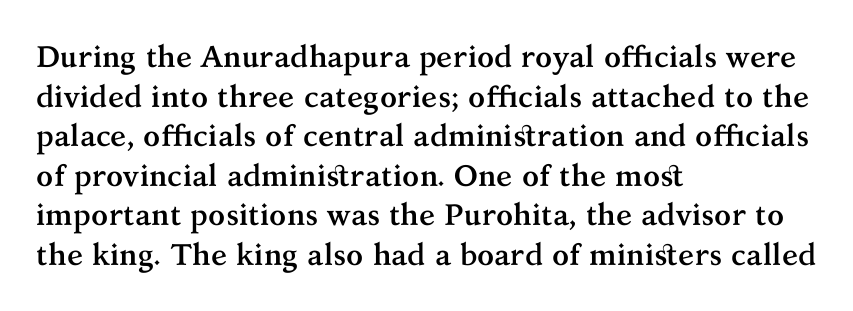
The image shows 30 px semibold serif type, upright; set left-aligned, normal line spacing (1.32x), normal letter spacing, not underlined; medium stroke contrast and a medium x-height.
